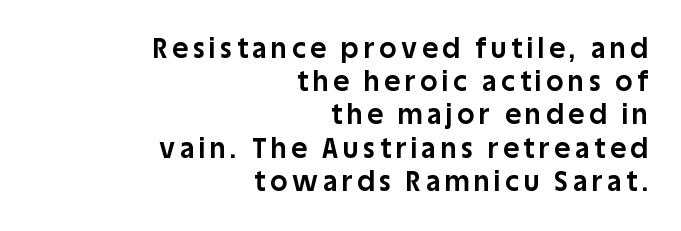
{"italic": "no", "bold": "yes", "underline": "no", "align": "right", "line_spacing_ratio": 1.23, "glyph_px": 27}
